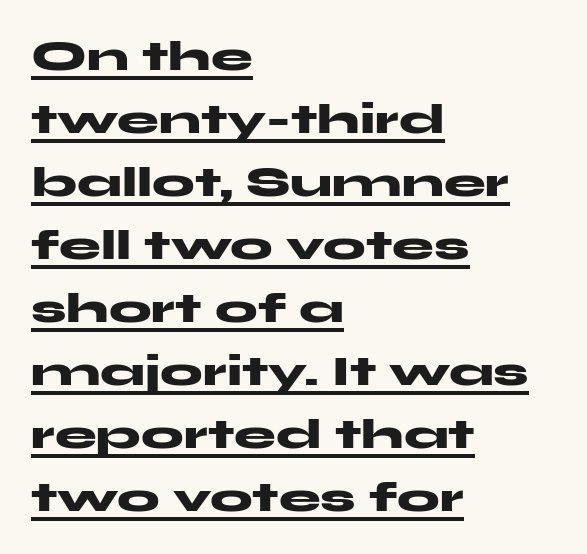
The rendering keeps characters at their native spacing. What weight is shown? A full bold with thick strokes. I'd call this a sans setting — the letters go barefoot. If you drew a line through each stem, it would be perfectly vertical. The ragged edge is on the right, which tells us the setting is flush left.
